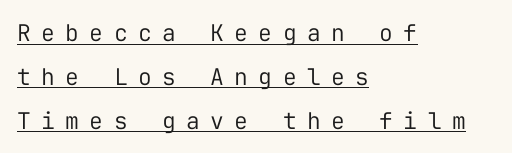
The horizontal fit of the characters is loose and conspicuously gappy. On a weight scale, this lands at 450 or below. These lines are set flush left with a ragged right edge. In terms of posture, this sample is upright. Is there an underline? Yes — a line sits under the letters.
